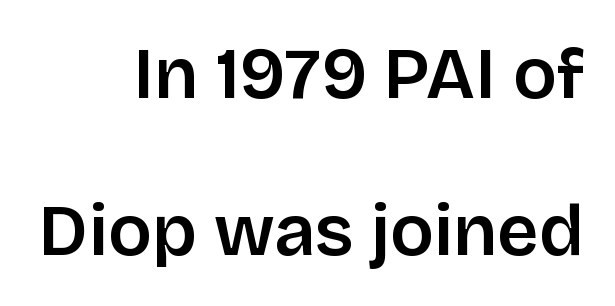
{"serif": "no", "italic": "no", "width": "normal", "stroke_contrast": "low", "x_height": "large", "monospaced": "no", "underline": "no", "align": "right", "line_spacing": "loose", "line_spacing_ratio": 2.18, "letter_spacing": "normal", "letter_spacing_em": 0.0, "glyph_px": 72}
